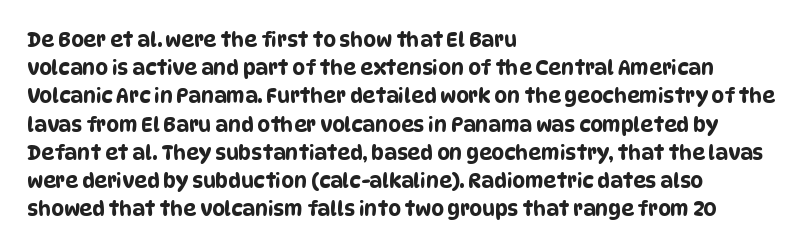
Q: Is the text underlined? A: No.
Q: How is the paragraph aligned? A: Left-aligned.
Q: Is the spacing between letters normal or unusually wide? A: Normal.
Q: Is the spacing between lines tight, normal or loose? A: Normal.
